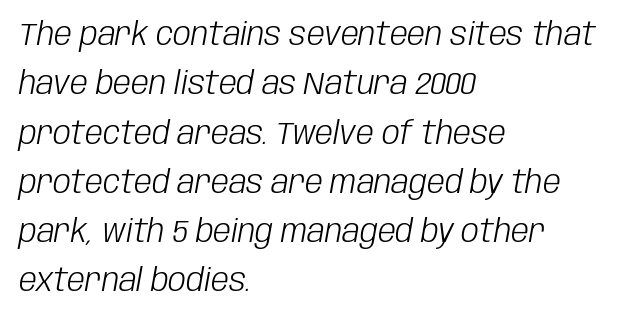
The image shows 32 px light, condensed type, italic (leaning right); set left-aligned, normal line spacing (1.54x), normal letter spacing, not underlined; low stroke contrast and a large x-height.
